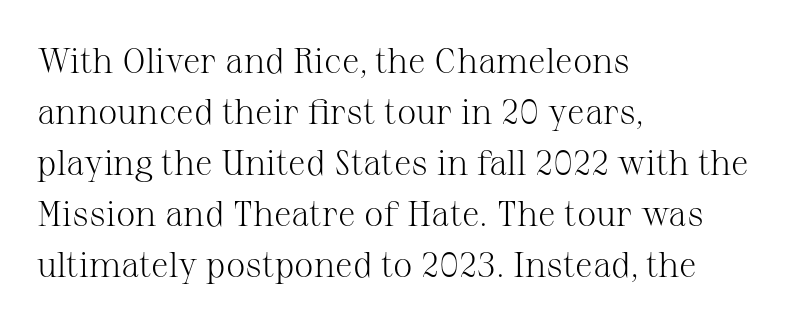
{"serif": "yes", "italic": "no", "bold": "no", "weight": "light", "width": "normal", "stroke_contrast": "medium", "x_height": "medium", "monospaced": "no", "underline": "no", "align": "left", "line_spacing": "normal", "line_spacing_ratio": 1.46, "letter_spacing": "normal", "letter_spacing_em": 0.0, "glyph_px": 35}
